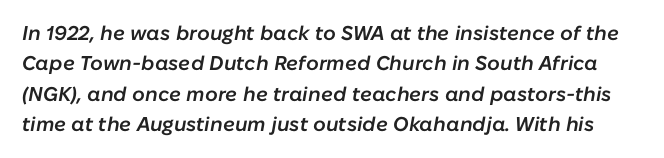
{"italic": "yes", "lean": "right", "slant_degrees": 10, "bold": "semi", "underline": "no", "line_spacing": "normal", "line_spacing_ratio": 1.52, "letter_spacing": "normal", "letter_spacing_em": 0.0, "glyph_px": 20}
